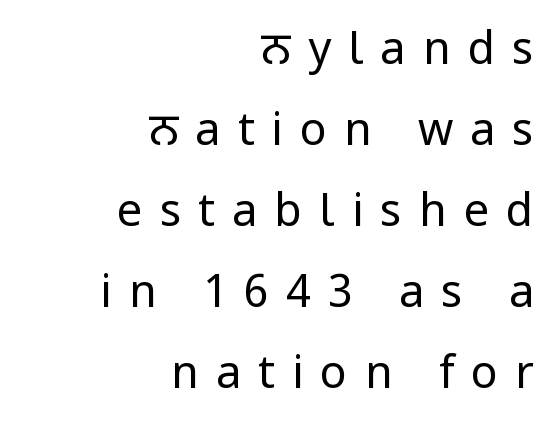
Q: Is the text bold? A: No.
Q: Is the text italic (slanted)? A: No, it is upright.
Q: Is the typeface a serif or a sans-serif typeface? A: Sans-serif.
Q: Is the text underlined? A: No.
Q: How is the paragraph aligned? A: Right-aligned.
Q: Is the spacing between letters normal or unusually wide? A: Unusually wide.
Q: Width (condensed, normal, or wide)? A: Normal.
Q: Stroke contrast? A: Low.
Q: x-height? A: Medium.
Q: Monospaced? A: No.
